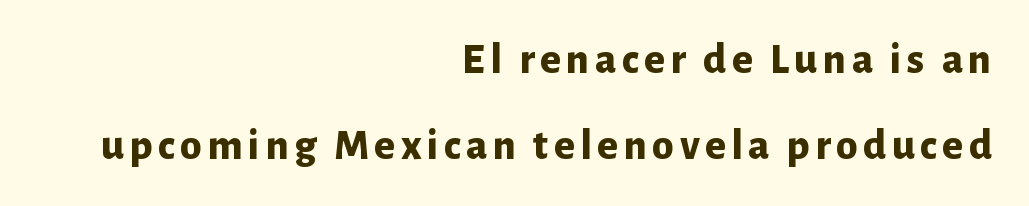
The image shows 44 px bold sans-serif type, upright; set right-aligned, loose line spacing (1.96x), not underlined; low stroke contrast and a medium x-height.
